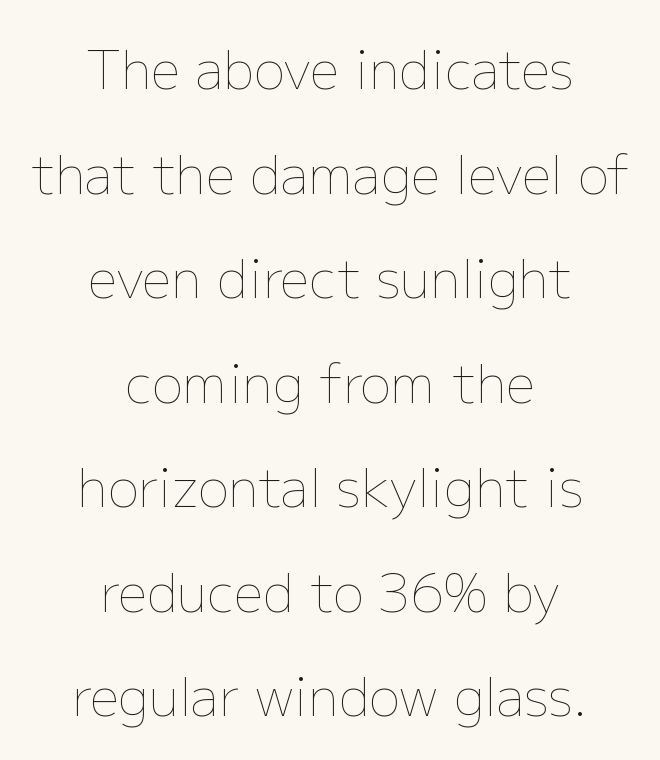
Both edges are ragged and mirror each other, which tells us the setting is centered. Line spacing here is loose. A quiet, ordinary-to-light weight characterises the typeface. The letterforms sit shoulder to shoulder at normal distance. Is this a fixed-width face? No — the glyphs have proportional, varying widths.
